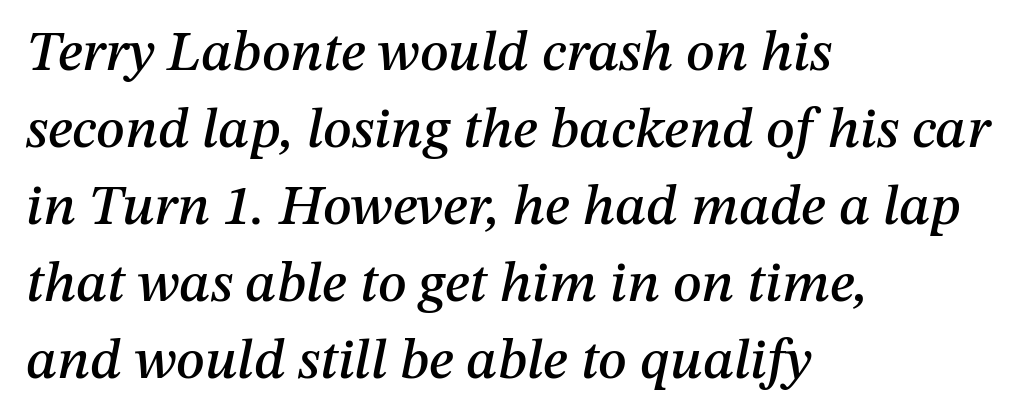
Q: Is the text italic (slanted)? A: Yes, it leans right by about 12 degrees.
Q: Is the text underlined? A: No.
Q: How is the paragraph aligned? A: Left-aligned.
Q: Is the spacing between letters normal or unusually wide? A: Normal.
Q: Is the spacing between lines tight, normal or loose? A: Normal.
Q: Width (condensed, normal, or wide)? A: Normal.
Q: Stroke contrast? A: Medium.
Q: x-height? A: Medium.
Q: Monospaced? A: No.
